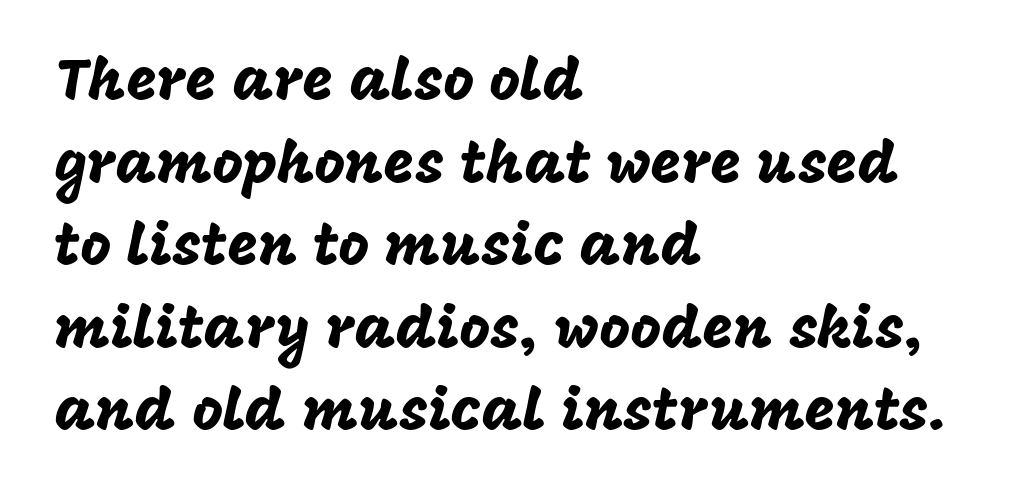
The image shows 59 px sans-serif type; set left-aligned, normal line spacing (1.4x), normal letter spacing, not underlined; low stroke contrast and a large x-height.
